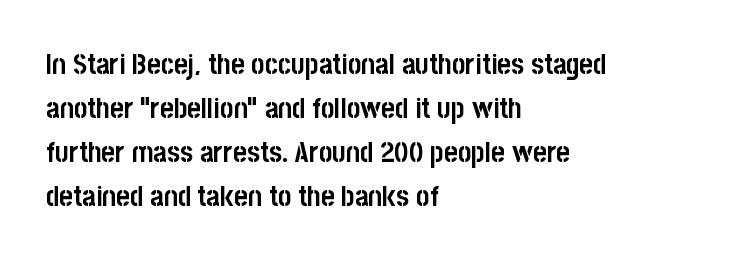
The image shows 29 px semibold, condensed sans-serif type, upright; set left-aligned, normal line spacing (1.52x), normal letter spacing, not underlined; low stroke contrast and a large x-height.
